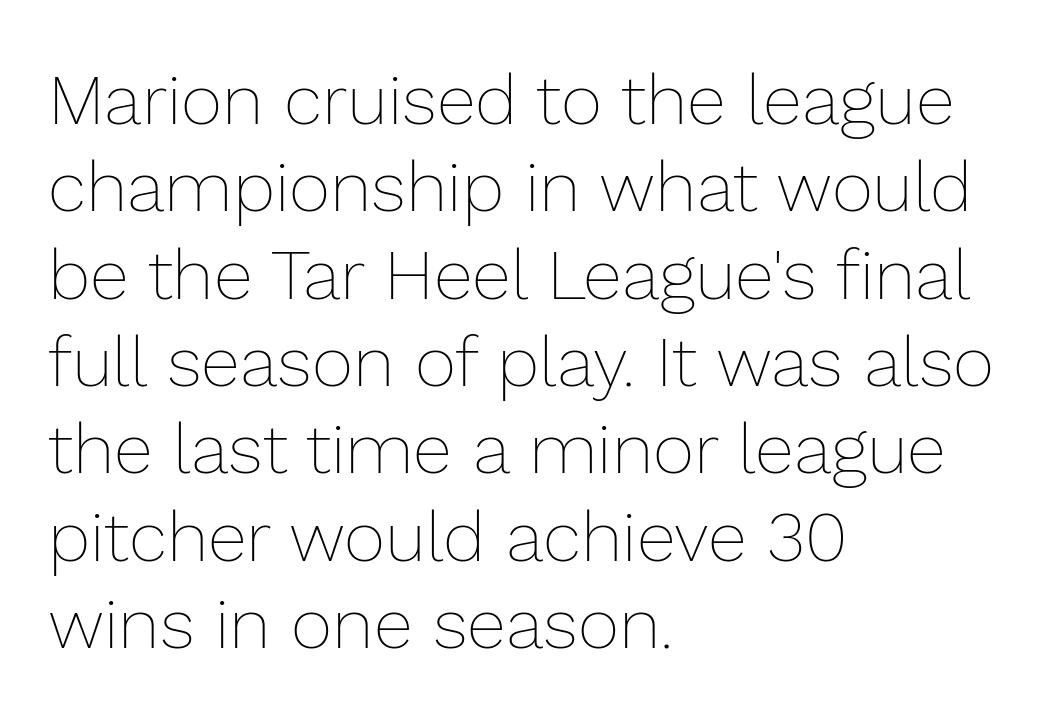
The gaps between neighbouring characters are ordinary and unremarkable. These lines stack with their left ends in a neat column. Letters rest on an invisible, unmarked baseline. The characters are drawn with everyday or finer stroke widths. You could not count columns in this text — the font is proportionally spaced. A typesetter would mark this as roman, not italic.
